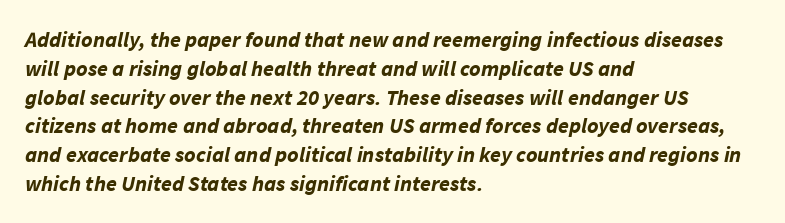
The image shows 22 px bold type, italic (leaning right); set left-aligned, normal line spacing (1.31x), normal letter spacing, not underlined.
